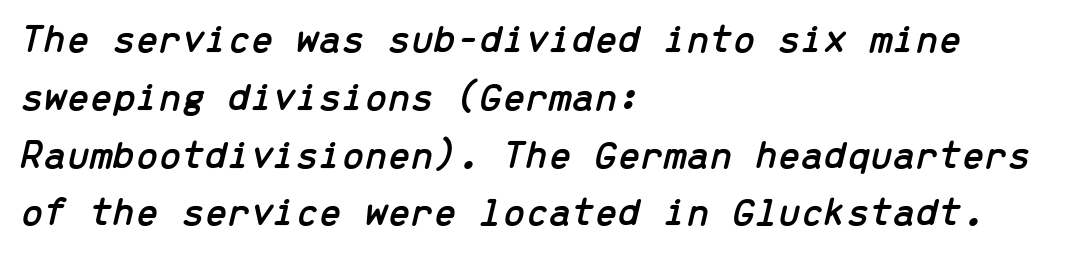
Compared with ordinary roman type, these characters are visibly tilted. The letters sit at their default tracking, neither squeezed nor spread. The compositor pushed each line to the left boundary. The letters march in equal steps, a hallmark of fixed-pitch type.
